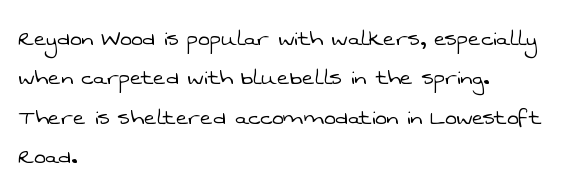
Honestly, there is no underline to notice here at all. Regarding leading, the lines here are spaced in the standard way. The gaps between neighbouring characters are ordinary and unremarkable. One-word summary of the alignment: left. The weight would be labelled regular, book, light, or lighter still.
